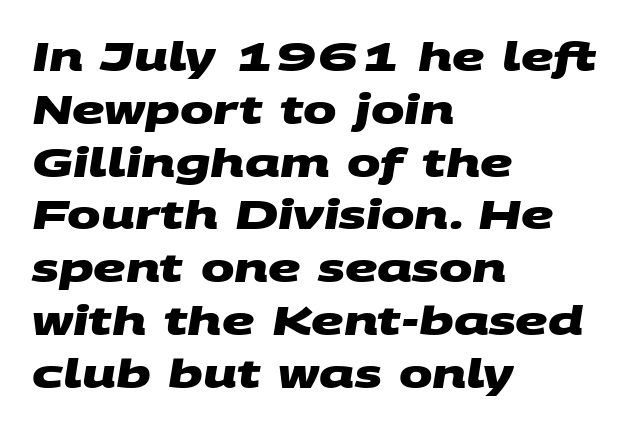
{"serif": "no", "bold": "yes", "weight": "heavy", "width": "wide", "stroke_contrast": "medium", "x_height": "large", "monospaced": "no", "underline": "no", "align": "left", "line_spacing": "normal", "line_spacing_ratio": 1.32, "letter_spacing": "normal", "letter_spacing_em": 0.0, "glyph_px": 40}
